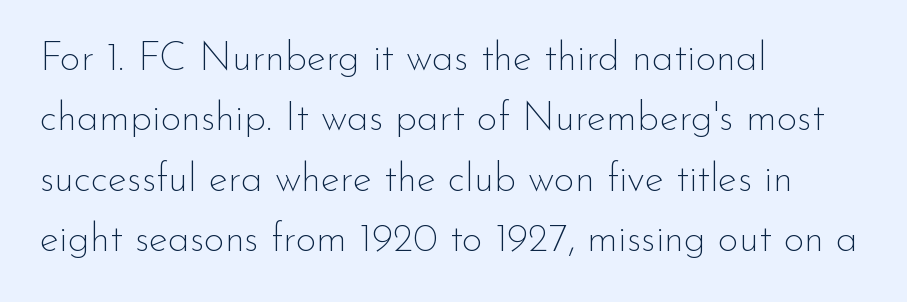
Q: Is the text bold? A: No.
Q: Is the text italic (slanted)? A: No, it is upright.
Q: Is the typeface a serif or a sans-serif typeface? A: Sans-serif.
Q: Is the text underlined? A: No.
Q: How is the paragraph aligned? A: Left-aligned.
Q: Is the spacing between letters normal or unusually wide? A: Normal.
Q: Is the spacing between lines tight, normal or loose? A: Normal.
Q: Width (condensed, normal, or wide)? A: Normal.
Q: Stroke contrast? A: Low.
Q: x-height? A: Small.
Q: Monospaced? A: No.
